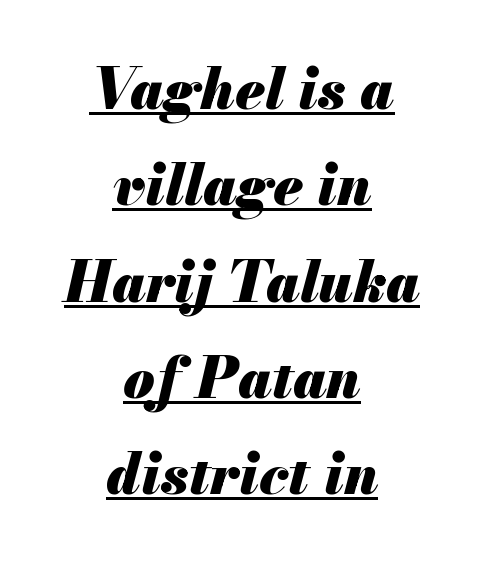
Q: Is the text bold? A: Yes.
Q: Is the text italic (slanted)? A: Yes, it leans right by about 13 degrees.
Q: Is the text underlined? A: Yes.
Q: How is the paragraph aligned? A: Centered.
Q: Is the spacing between letters normal or unusually wide? A: Normal.
Q: Is the spacing between lines tight, normal or loose? A: Normal.
Q: Width (condensed, normal, or wide)? A: Normal.
Q: Stroke contrast? A: Medium.
Q: x-height? A: Small.
Q: Monospaced? A: No.
